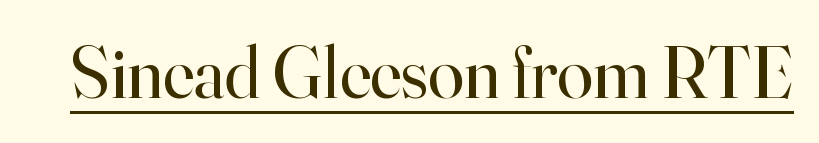
Q: Is the text bold? A: No.
Q: Is the text italic (slanted)? A: No, it is upright.
Q: Is the typeface a serif or a sans-serif typeface? A: Serif.
Q: Is the text underlined? A: Yes.
Q: Is the spacing between letters normal or unusually wide? A: Normal.
Q: Width (condensed, normal, or wide)? A: Normal.
Q: Stroke contrast? A: High.
Q: x-height? A: Small.
Q: Monospaced? A: No.
